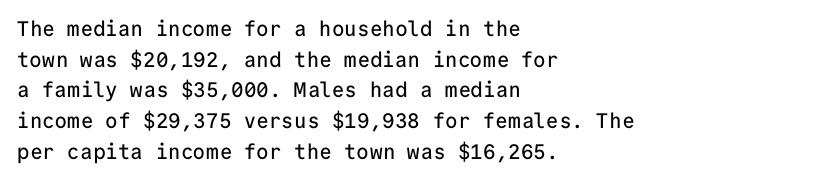
Style check: upright. Quick note: interline space is typical. This sample uses plain, unmodified letter spacing. In CSS terms this would be text-align: left.
